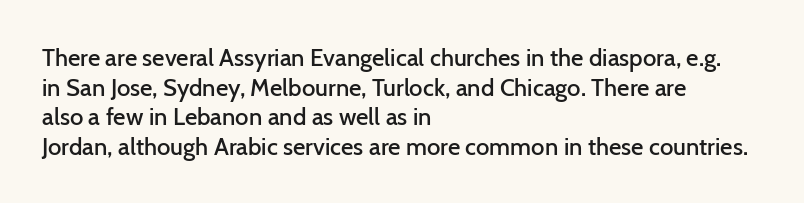
A bare baseline throughout the passage. Compared with a centered layout, this one pins lines to the left instead. This is moderately heavy type, rendered in semibold. The letters sit at their default tracking, neither squeezed nor spread. This sample uses an upright cut, with every glyph sitting square on the baseline.
